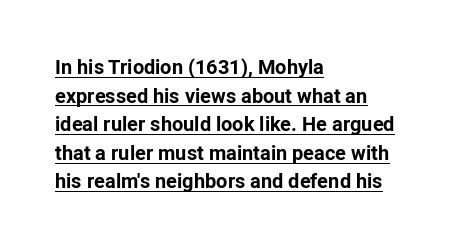
Q: Is the text bold? A: Yes.
Q: Is the text italic (slanted)? A: No, it is upright.
Q: Is the text underlined? A: Yes.
Q: How is the paragraph aligned? A: Left-aligned.
Q: Is the spacing between letters normal or unusually wide? A: Normal.
Q: Is the spacing between lines tight, normal or loose? A: Normal.
